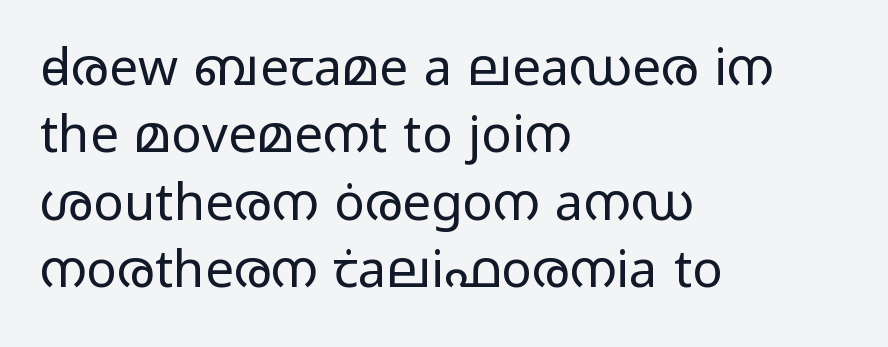
{"serif": "no", "italic": "no", "bold": "no", "weight": "regular", "width": "wide", "stroke_contrast": "low", "x_height": "medium", "monospaced": "no", "underline": "no", "align": "left", "line_spacing": "normal", "line_spacing_ratio": 1.32, "letter_spacing": "normal", "letter_spacing_em": 0.0, "glyph_px": 51}
